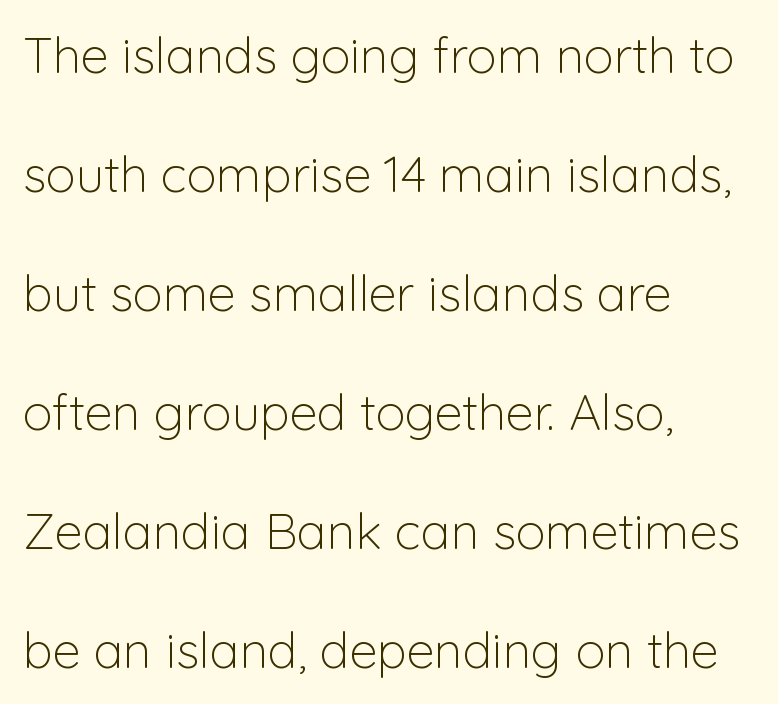
{"serif": "no", "italic": "no", "bold": "no", "weight": "light", "width": "normal", "stroke_contrast": "low", "x_height": "medium", "monospaced": "no", "underline": "no", "align": "left", "line_spacing": "loose", "line_spacing_ratio": 2.38, "letter_spacing": "normal", "letter_spacing_em": 0.0, "glyph_px": 50}
